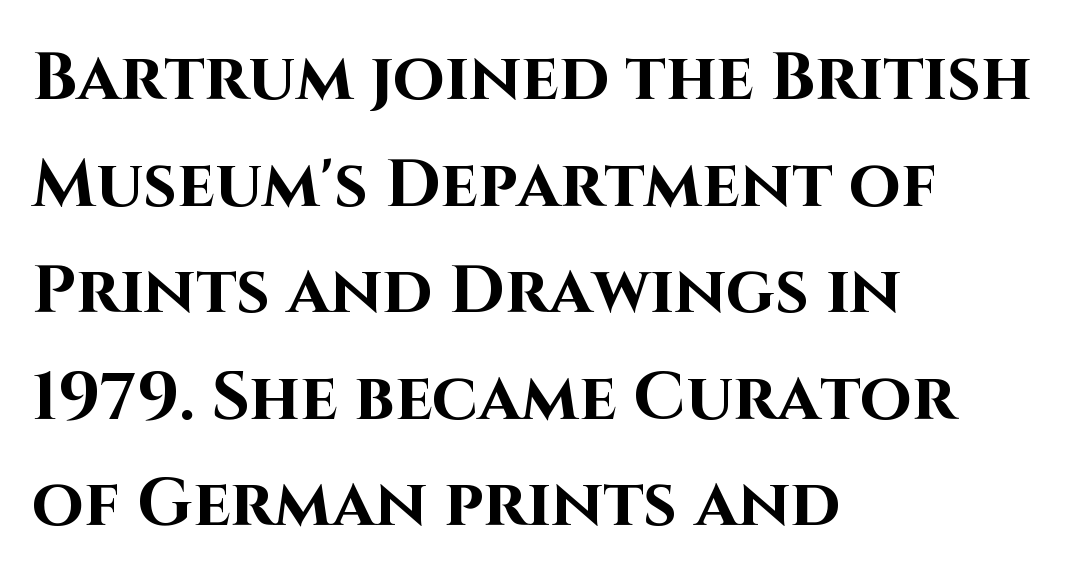
The text was rendered using a sans face with plain stroke endings. Standard letterfit; no display-style spreading of the glyphs. Is this a fixed-width face? No — the glyphs have proportional, varying widths. This rendering features lettering with no underline. Italic: no, the glyphs are upright roman. Quick note: interline space is typical.
